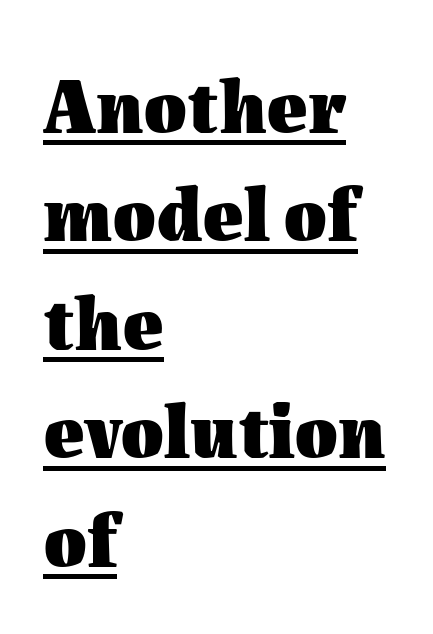
Q: Is the text bold? A: Yes.
Q: Is the text italic (slanted)? A: No, it is upright.
Q: Is the text underlined? A: Yes.
Q: How is the paragraph aligned? A: Left-aligned.
Q: Is the spacing between letters normal or unusually wide? A: Normal.
Q: Is the spacing between lines tight, normal or loose? A: Normal.
Q: Width (condensed, normal, or wide)? A: Normal.
Q: Stroke contrast? A: Medium.
Q: x-height? A: Medium.
Q: Monospaced? A: No.
